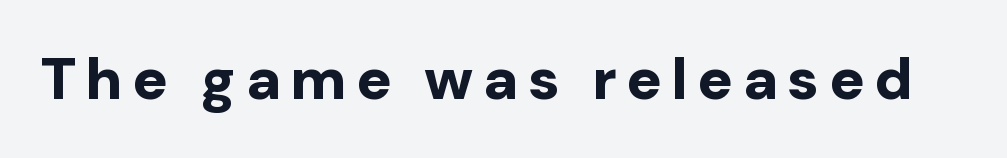
{"serif": "no", "italic": "no", "bold": "yes", "weight": "bold", "width": "normal", "stroke_contrast": "low", "x_height": "medium", "monospaced": "no", "underline": "no", "glyph_px": 59}
